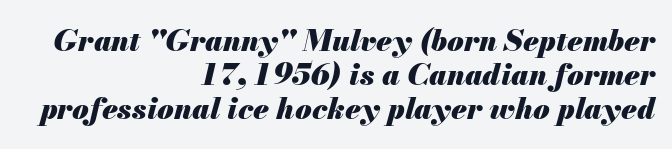
The image shows 30 px heavy type, italic (leaning right); set right-aligned, tight line spacing (1.14x), normal letter spacing, not underlined; medium stroke contrast and a small x-height.
